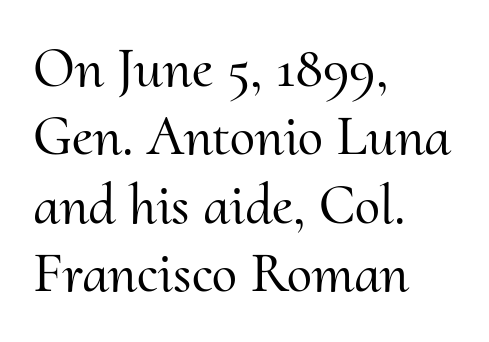
The image shows 57 px serif type, upright; set left-aligned, line spacing 1.2x, normal letter spacing, not underlined; medium stroke contrast and a small x-height.
